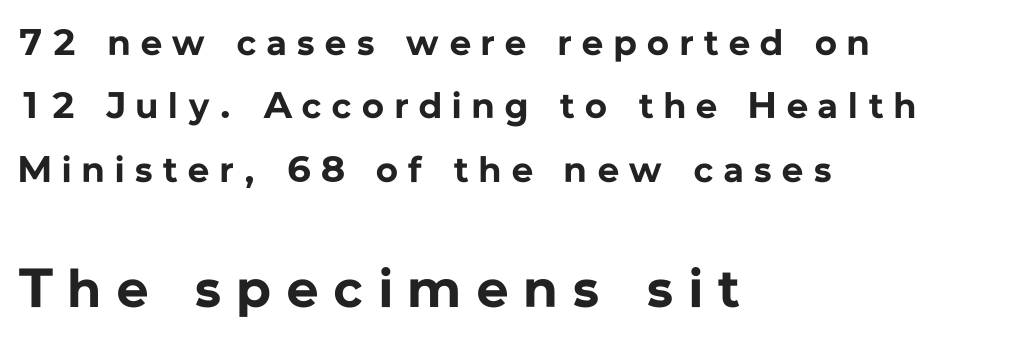
Leftover space on each line is placed entirely after the last word. Ascenders rise straight up at ninety degrees. The passage shown is typed in a proportional face where columns would drift. The later block is typeset at a bigger size than the earlier block.
